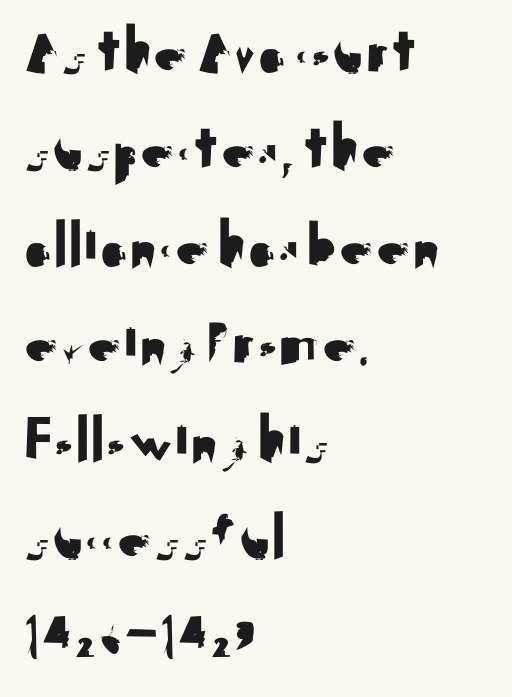
The image shows 67 px sans-serif type, upright; set left-aligned, normal line spacing (1.45x), normal letter spacing, not underlined; medium stroke contrast and a small x-height.
